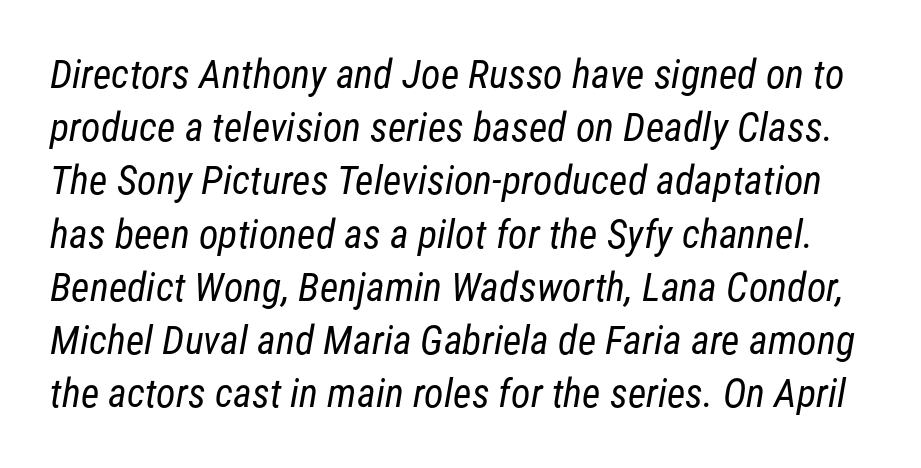
Q: Is the text bold? A: No.
Q: Is the typeface a serif or a sans-serif typeface? A: Sans-serif.
Q: Is the text underlined? A: No.
Q: Is the spacing between letters normal or unusually wide? A: Normal.
Q: Is the spacing between lines tight, normal or loose? A: Normal.
Q: Width (condensed, normal, or wide)? A: Condensed.
Q: Stroke contrast? A: Low.
Q: x-height? A: Medium.
Q: Monospaced? A: No.
